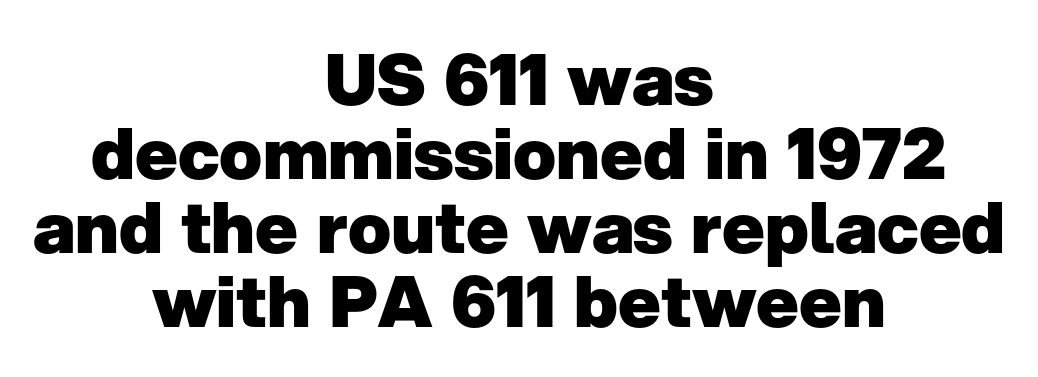
The sample has been set heavy, in full bold. When letters stand straight like this, we call the style roman or upright. This sample trades vertical openness for compactness between lines. The space beneath each line is pristine and unruled. These lines are composed in type without serifs.
